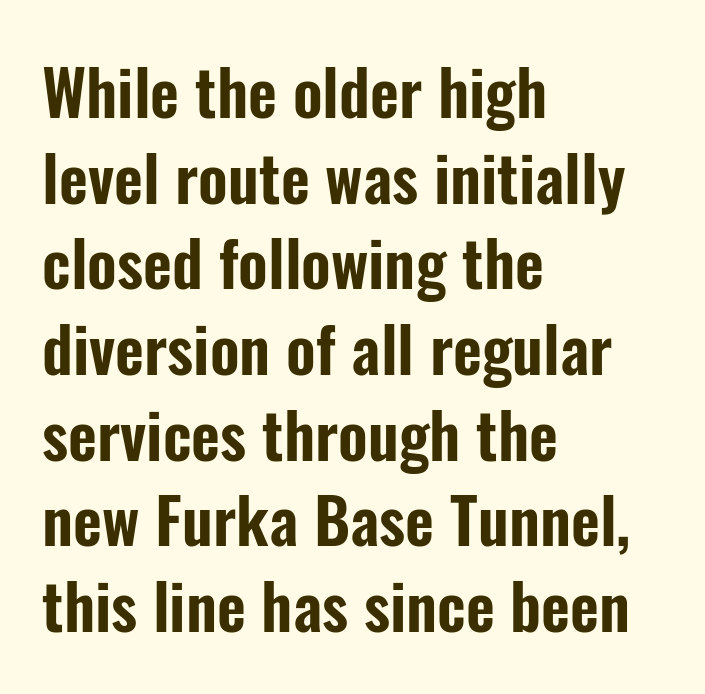
{"serif": "no", "italic": "no", "width": "condensed", "stroke_contrast": "low", "x_height": "medium", "monospaced": "no", "underline": "no", "align": "left", "line_spacing": "normal", "line_spacing_ratio": 1.36, "letter_spacing": "normal", "letter_spacing_em": 0.0, "glyph_px": 63}
